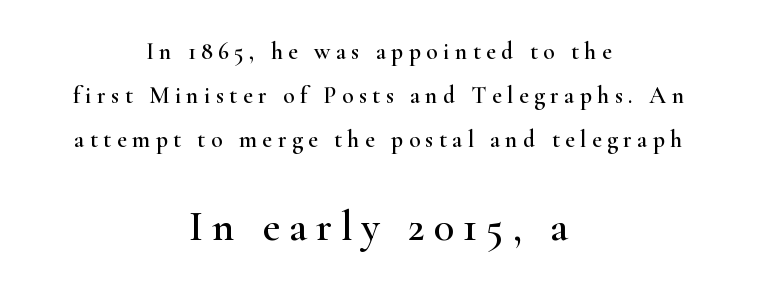
Q: Is the text italic (slanted)? A: No, it is upright.
Q: Is the typeface a serif or a sans-serif typeface? A: Serif.
Q: Is the text underlined? A: No.
Q: How is the paragraph aligned? A: Centered.
Q: Is the spacing between letters normal or unusually wide? A: Unusually wide.
Q: Which block of text is set in a larger size, the first (top) or the second (bottom)? A: The second (bottom) one.
Q: Width (condensed, normal, or wide)? A: Wide.
Q: Stroke contrast? A: High.
Q: x-height? A: Small.
Q: Monospaced? A: No.
